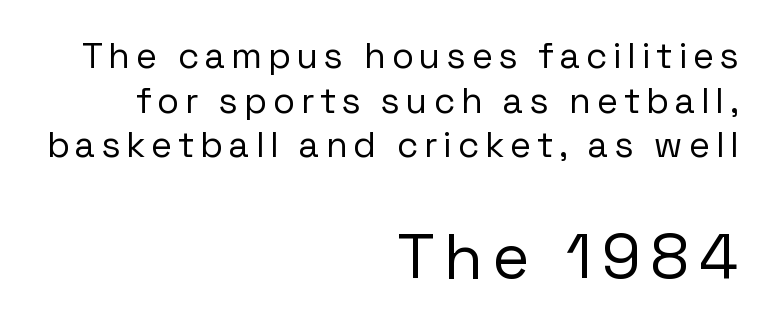
{"serif": "no", "italic": "no", "bold": "no", "weight": "regular", "width": "normal", "stroke_contrast": "low", "x_height": "medium", "monospaced": "no", "underline": "no", "align": "right", "line_spacing_ratio": 1.24, "larger_block": "second", "size_ratio": 1.75, "glyph_px": 63}
